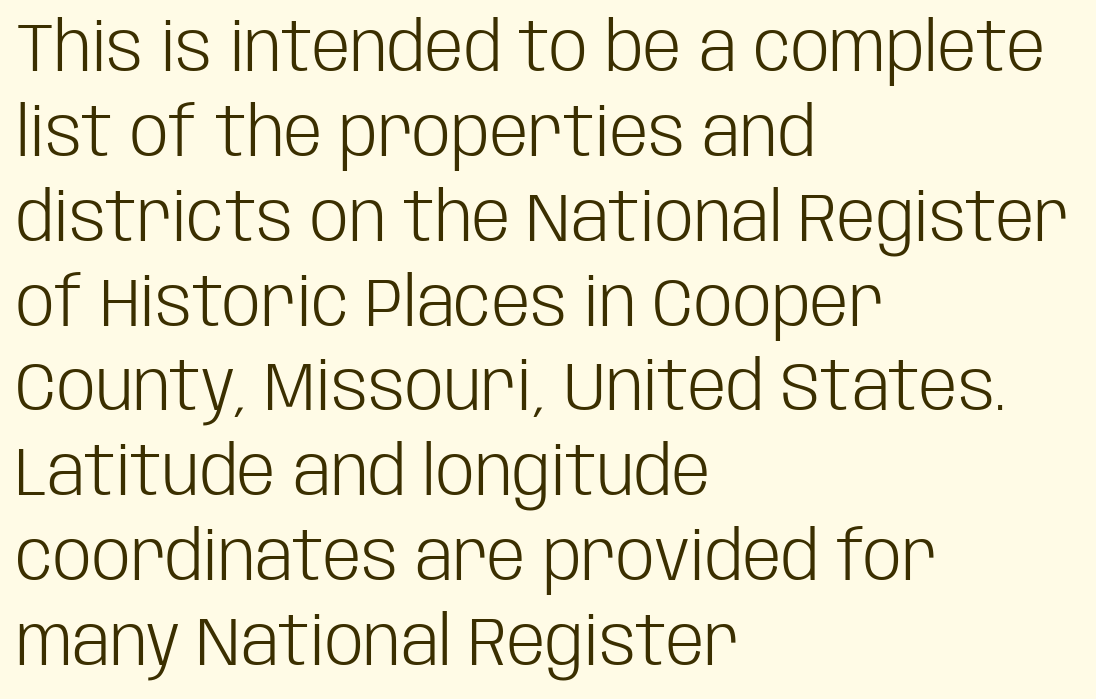
{"serif": "no", "italic": "no", "bold": "no", "weight": "light", "width": "condensed", "stroke_contrast": "low", "x_height": "large", "monospaced": "no", "underline": "no", "align": "left", "line_spacing_ratio": 1.23, "letter_spacing": "normal", "letter_spacing_em": 0.0, "glyph_px": 69}
